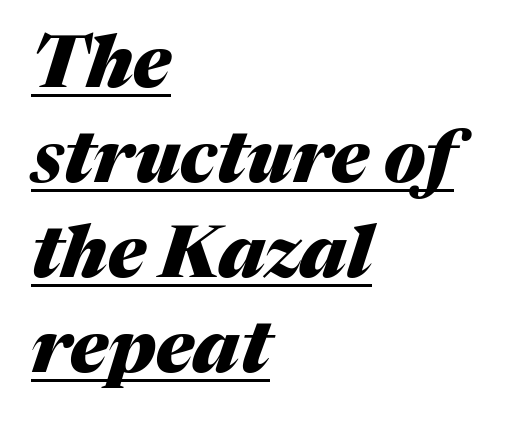
Q: Is the text bold? A: Yes.
Q: Is the text italic (slanted)? A: Yes, it leans right by about 17 degrees.
Q: Is the text underlined? A: Yes.
Q: How is the paragraph aligned? A: Left-aligned.
Q: Is the spacing between letters normal or unusually wide? A: Normal.
Q: Is the spacing between lines tight, normal or loose? A: Normal.
Q: Width (condensed, normal, or wide)? A: Normal.
Q: Stroke contrast? A: Medium.
Q: x-height? A: Medium.
Q: Monospaced? A: No.
